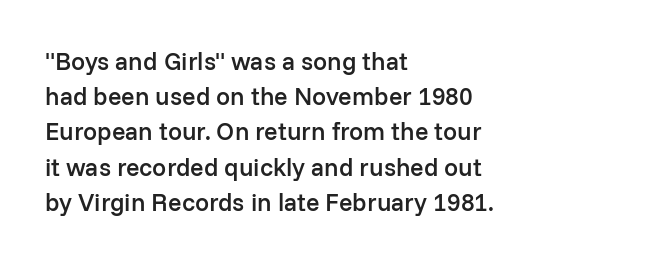
The image shows 25 px text type, upright; set left-aligned, normal line spacing (1.41x), normal letter spacing, not underlined.
